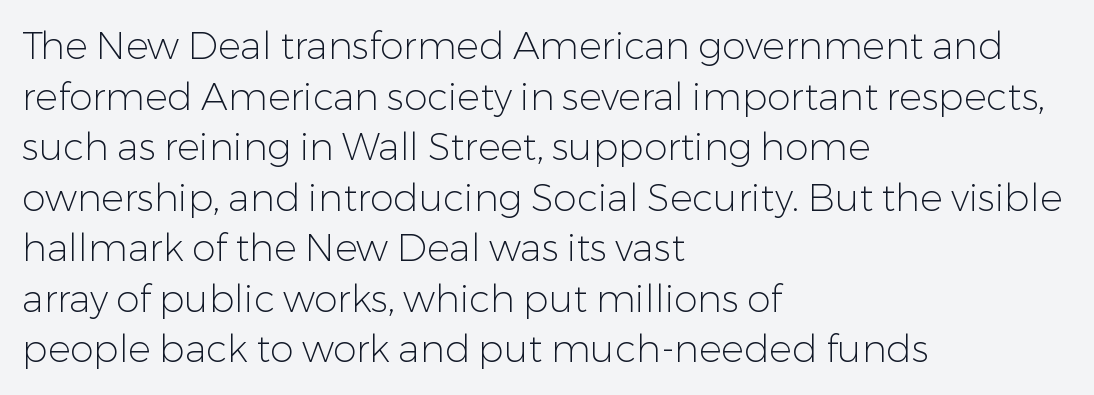
Q: Is the text bold? A: No.
Q: Is the text italic (slanted)? A: No, it is upright.
Q: Is the typeface a serif or a sans-serif typeface? A: Sans-serif.
Q: Is the text underlined? A: No.
Q: How is the paragraph aligned? A: Left-aligned.
Q: Is the spacing between letters normal or unusually wide? A: Normal.
Q: Is the spacing between lines tight, normal or loose? A: Normal.
Q: Width (condensed, normal, or wide)? A: Normal.
Q: Stroke contrast? A: Low.
Q: x-height? A: Medium.
Q: Monospaced? A: No.
